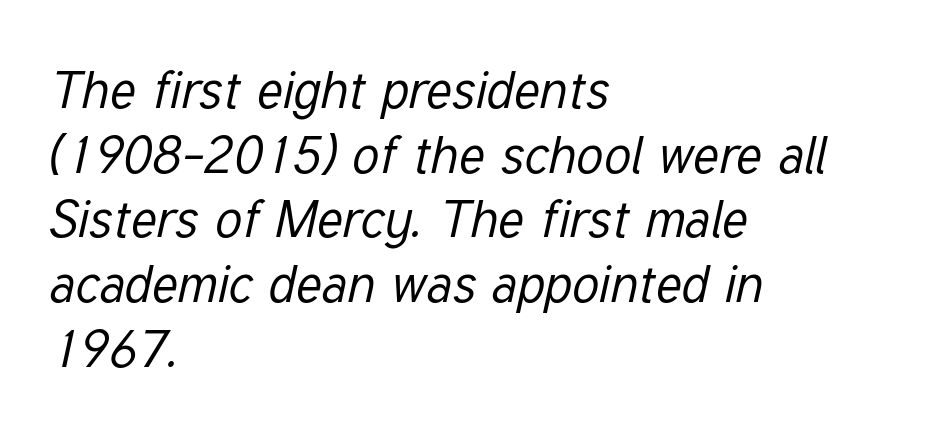
{"italic": "yes", "lean": "right", "slant_degrees": 12, "bold": "no", "weight": "regular", "width": "condensed", "stroke_contrast": "low", "x_height": "medium", "monospaced": "no", "underline": "no", "align": "left", "line_spacing_ratio": 1.22, "letter_spacing": "normal", "letter_spacing_em": 0.0, "glyph_px": 53}
